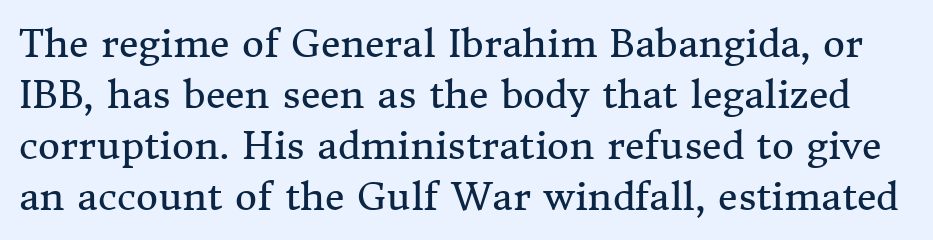
Every stem runs plumb, perpendicular to the baseline. Students, note that the glyphs here touch the page at normal intervals. The characters are drawn with everyday or finer stroke widths. Looks like regular typesetting: each glyph gets only the width it needs. Summary of vertical rhythm: regular, with standard interline spacing. The designer went with a serif here, giving each stem small feet.
